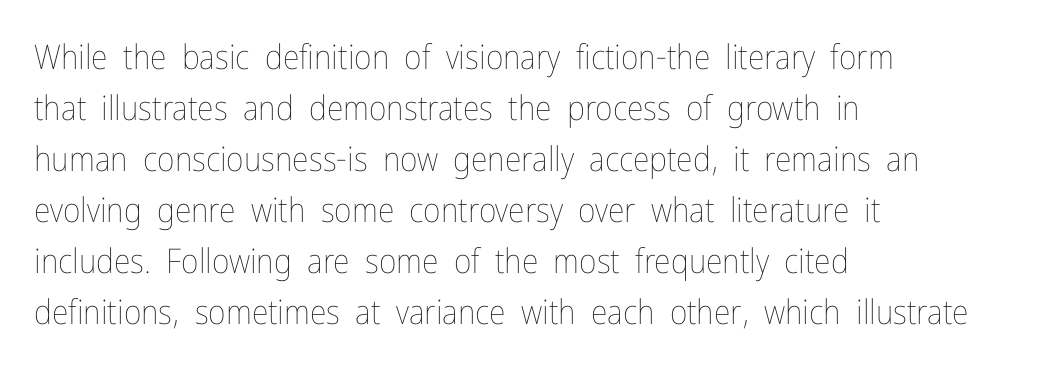
Baseline-to-baseline distance is the conventional proportion of letter height. Inter-character spacing is left at the font's built-in metrics. Caption: multi-line text, flush left, ragged right. Words float on clear page, feet unadorned. No chunkiness to these letters — they're not bold. Ascenders rise straight up at ninety degrees.
